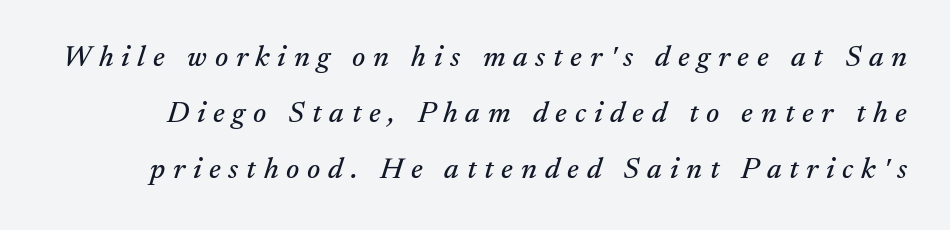
The image shows 30 px serif type, italic (leaning right); set line spacing 1.87x, unusually wide letter spacing (+0.26 em), not underlined; medium stroke contrast and a small x-height.
